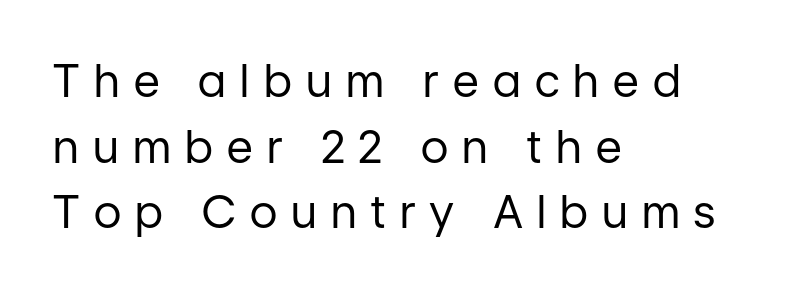
Q: Is the text bold? A: No.
Q: Is the text italic (slanted)? A: No, it is upright.
Q: Is the typeface a serif or a sans-serif typeface? A: Sans-serif.
Q: Is the text underlined? A: No.
Q: How is the paragraph aligned? A: Left-aligned.
Q: Is the spacing between letters normal or unusually wide? A: Unusually wide.
Q: Is the spacing between lines tight, normal or loose? A: Normal.
Q: Width (condensed, normal, or wide)? A: Normal.
Q: Stroke contrast? A: Low.
Q: x-height? A: Medium.
Q: Monospaced? A: No.
